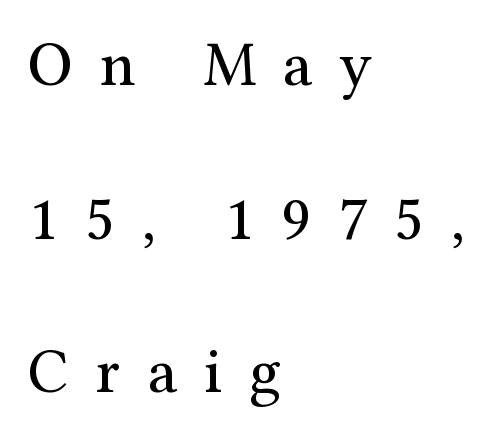
The string is rendered with underlining switched off. Do the characters align in a grid? No, the font is proportional. This is the regular roman posture of the typeface. Reading down the block, your eye returns to a fixed left position each line. The strokes are not fattened; the text isn't bold. Substantial extra tracking has been applied to these lines.
